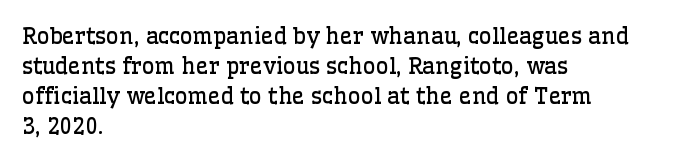
Q: Is the text bold? A: No.
Q: Is the text italic (slanted)? A: No, it is upright.
Q: Is the text underlined? A: No.
Q: How is the paragraph aligned? A: Left-aligned.
Q: Is the spacing between letters normal or unusually wide? A: Normal.
Q: Is the spacing between lines tight, normal or loose? A: Normal.
